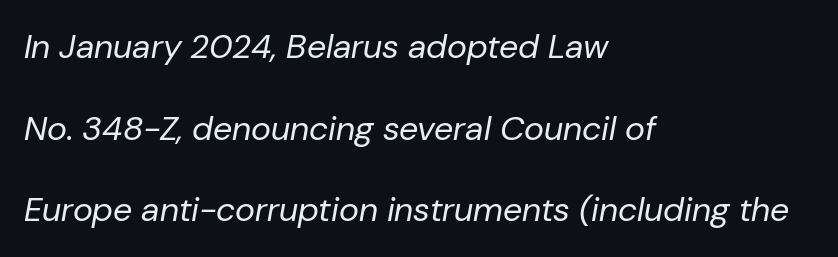
Q: Is the text bold? A: No.
Q: Is the text italic (slanted)? A: Yes, it leans right by about 10 degrees.
Q: Is the text underlined? A: No.
Q: How is the paragraph aligned? A: Left-aligned.
Q: Is the spacing between letters normal or unusually wide? A: Normal.
Q: Is the spacing between lines tight, normal or loose? A: Loose.
Q: Width (condensed, normal, or wide)? A: Normal.
Q: Stroke contrast? A: Low.
Q: x-height? A: Medium.
Q: Monospaced? A: No.
